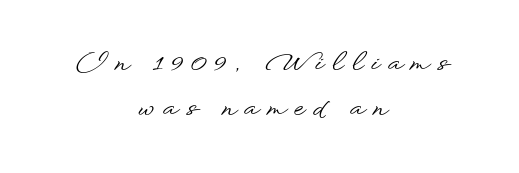
The type is letterspaced generously, with wide tracking. The baseline area is clear. Leftover space on each line is divided equally before and after the words.
